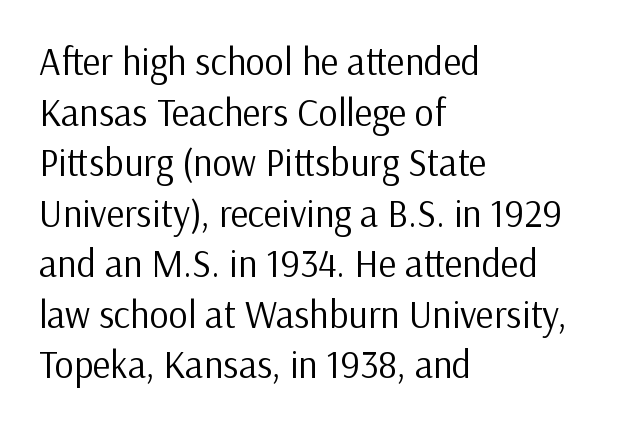
Q: Is the text bold? A: No.
Q: Is the text italic (slanted)? A: No, it is upright.
Q: Is the typeface a serif or a sans-serif typeface? A: Sans-serif.
Q: Is the text underlined? A: No.
Q: How is the paragraph aligned? A: Left-aligned.
Q: Is the spacing between letters normal or unusually wide? A: Normal.
Q: Is the spacing between lines tight, normal or loose? A: Normal.
Q: Width (condensed, normal, or wide)? A: Normal.
Q: Stroke contrast? A: Low.
Q: x-height? A: Medium.
Q: Monospaced? A: No.
